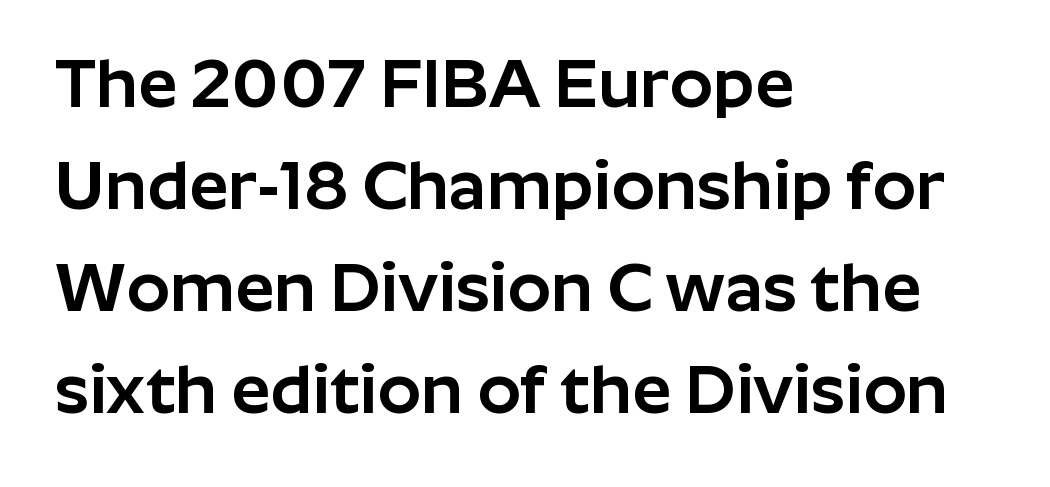
The image shows 69 px sans-serif type, upright; set left-aligned, normal line spacing (1.48x), normal letter spacing, not underlined; low stroke contrast and a medium x-height.
